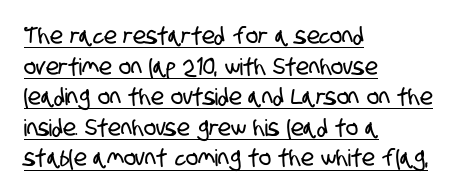
{"underline": "yes", "align": "left", "line_spacing": "normal", "line_spacing_ratio": 1.33, "letter_spacing": "normal", "letter_spacing_em": 0.0, "glyph_px": 23}
